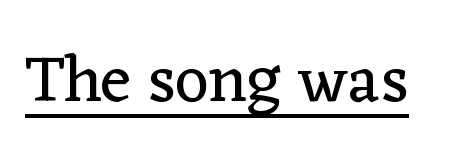
Q: Is the text bold? A: No.
Q: Is the text italic (slanted)? A: No, it is upright.
Q: Is the typeface a serif or a sans-serif typeface? A: Serif.
Q: Is the text underlined? A: Yes.
Q: Is the spacing between letters normal or unusually wide? A: Normal.
Q: Width (condensed, normal, or wide)? A: Normal.
Q: Stroke contrast? A: Low.
Q: x-height? A: Medium.
Q: Monospaced? A: No.
